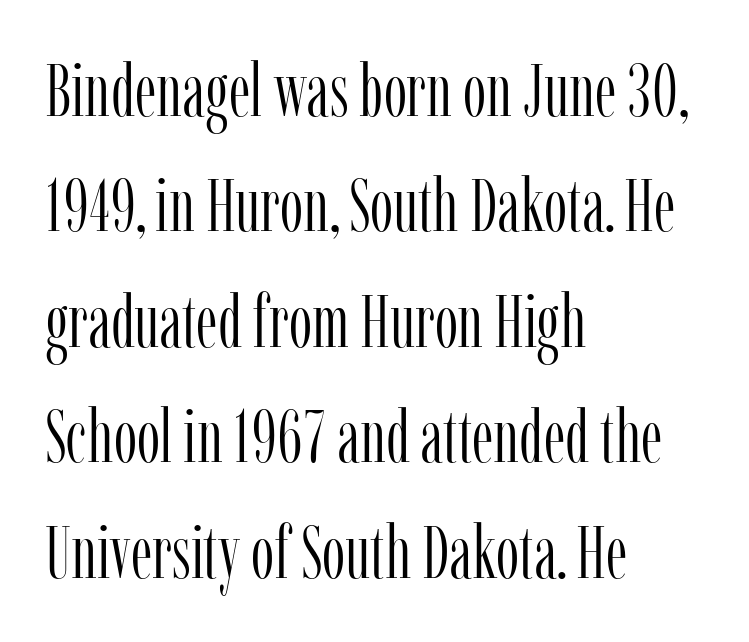
{"serif": "yes", "italic": "no", "bold": "no", "weight": "light", "width": "condensed", "stroke_contrast": "low", "x_height": "medium", "monospaced": "no", "underline": "no", "align": "left", "line_spacing": "normal", "line_spacing_ratio": 1.56, "letter_spacing": "normal", "letter_spacing_em": 0.0, "glyph_px": 74}
